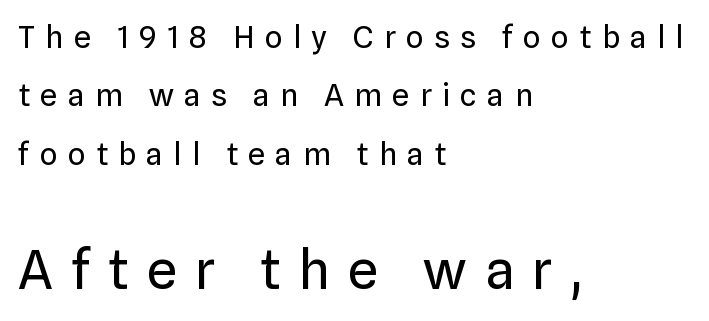
The image shows 54 px regular-weight sans-serif type, upright; set left-aligned, line spacing 1.88x, unusually wide letter spacing (+0.33 em), not underlined; the second (bottom) block is 1.74x larger; low stroke contrast and a medium x-height.
